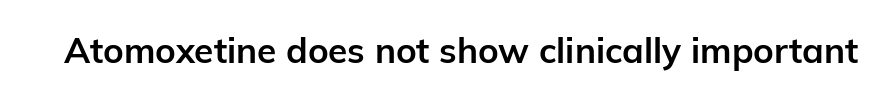
Q: Is the text bold? A: Yes.
Q: Is the text italic (slanted)? A: No, it is upright.
Q: Is the typeface a serif or a sans-serif typeface? A: Sans-serif.
Q: Is the text underlined? A: No.
Q: Is the spacing between letters normal or unusually wide? A: Normal.
Q: Width (condensed, normal, or wide)? A: Normal.
Q: Stroke contrast? A: Low.
Q: x-height? A: Medium.
Q: Monospaced? A: No.
